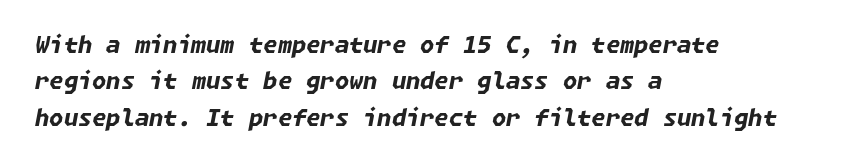
{"italic": "yes", "lean": "right", "slant_degrees": 11, "bold": "yes", "underline": "no", "align": "left", "line_spacing": "normal", "line_spacing_ratio": 1.58, "letter_spacing": "normal", "letter_spacing_em": 0.0, "glyph_px": 23}
